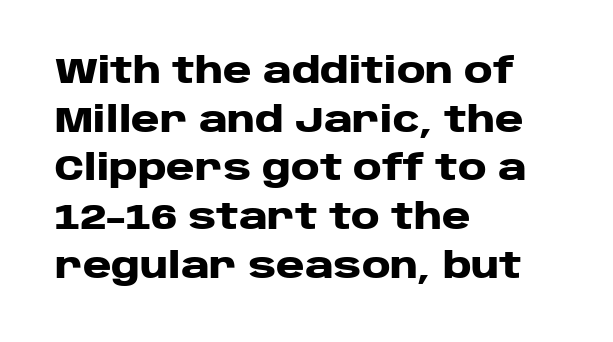
Q: Is the text bold? A: Yes.
Q: Is the text italic (slanted)? A: No, it is upright.
Q: Is the typeface a serif or a sans-serif typeface? A: Sans-serif.
Q: Is the text underlined? A: No.
Q: How is the paragraph aligned? A: Left-aligned.
Q: Is the spacing between letters normal or unusually wide? A: Normal.
Q: Is the spacing between lines tight, normal or loose? A: Normal.
Q: Width (condensed, normal, or wide)? A: Wide.
Q: Stroke contrast? A: Low.
Q: x-height? A: Large.
Q: Monospaced? A: No.
